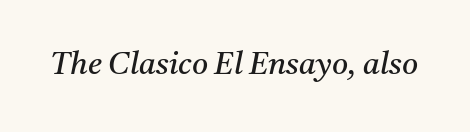
The image shows 31 px regular-weight serif type, italic (leaning right); set normal letter spacing, not underlined; medium stroke contrast and a medium x-height.
